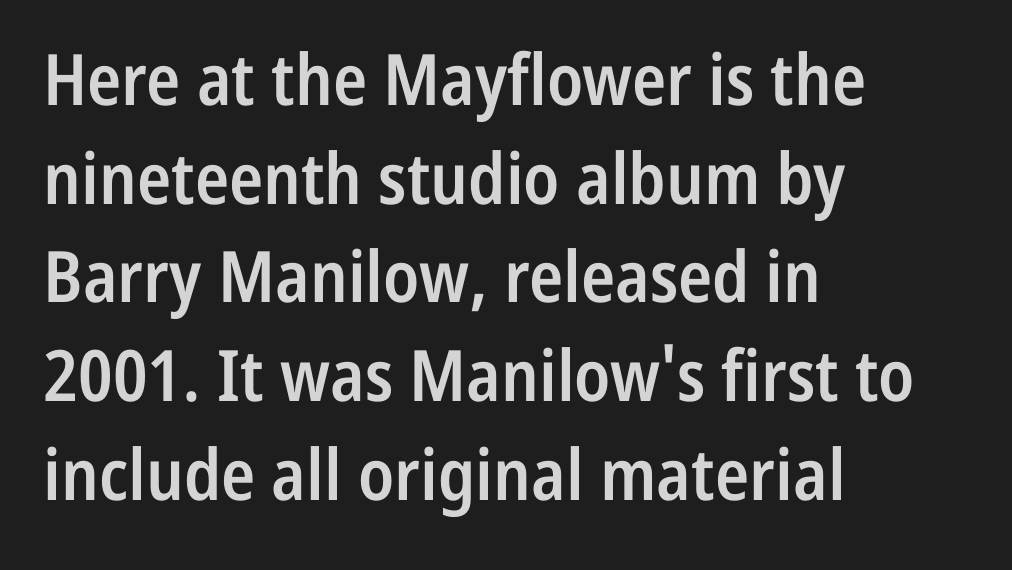
This is roman type, the default non-slanted kind. Is this a sans? Yes — the strokes have no serifs. Evenly set lines give the paragraph a standard silhouette. Set as a demibold, roughly 600 on the weight scale. Between one letter and the next there's only the usual sliver of space. You could not count columns in this text — the font is proportionally spaced.
